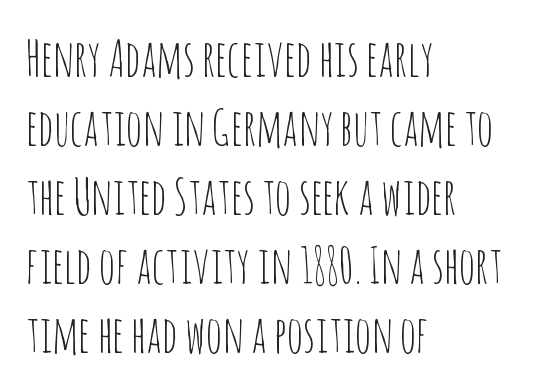
You could not count columns in this text — the font is proportionally spaced. The typography opts for an upright posture over an oblique one. Short and long lines alike share a common starting point at left. In terms of letterform style, serifs are entirely absent. The block of text has a typical density, with ordinary space between rows. A clean baseline with only descenders dipping below it.
